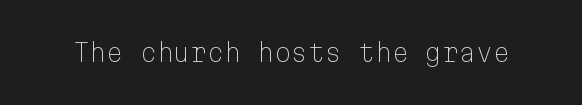
The image shows 24 px text type, upright; set normal letter spacing, not underlined.
